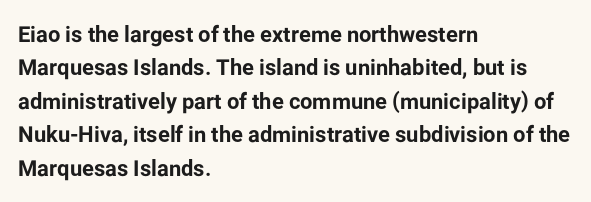
{"italic": "no", "bold": "yes", "underline": "no", "align": "left", "line_spacing": "normal", "line_spacing_ratio": 1.52, "letter_spacing": "normal", "letter_spacing_em": 0.0, "glyph_px": 22}
